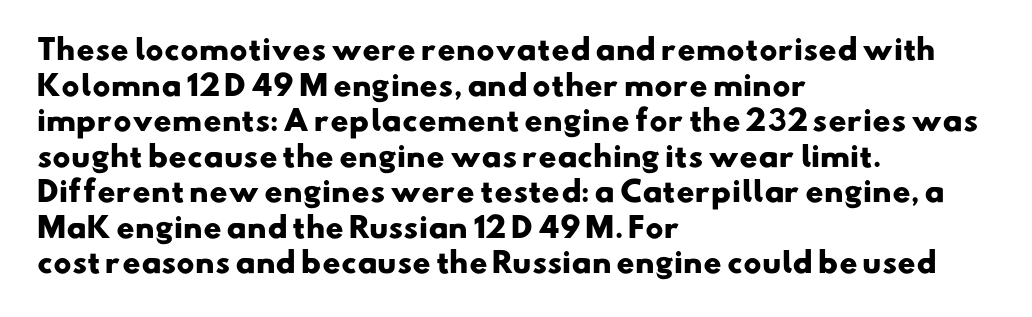
Q: Is the text bold? A: Yes.
Q: Is the typeface a serif or a sans-serif typeface? A: Sans-serif.
Q: Is the text underlined? A: No.
Q: How is the paragraph aligned? A: Left-aligned.
Q: Is the spacing between letters normal or unusually wide? A: Normal.
Q: Is the spacing between lines tight, normal or loose? A: Normal.
Q: Width (condensed, normal, or wide)? A: Wide.
Q: Stroke contrast? A: Low.
Q: x-height? A: Small.
Q: Monospaced? A: No.
